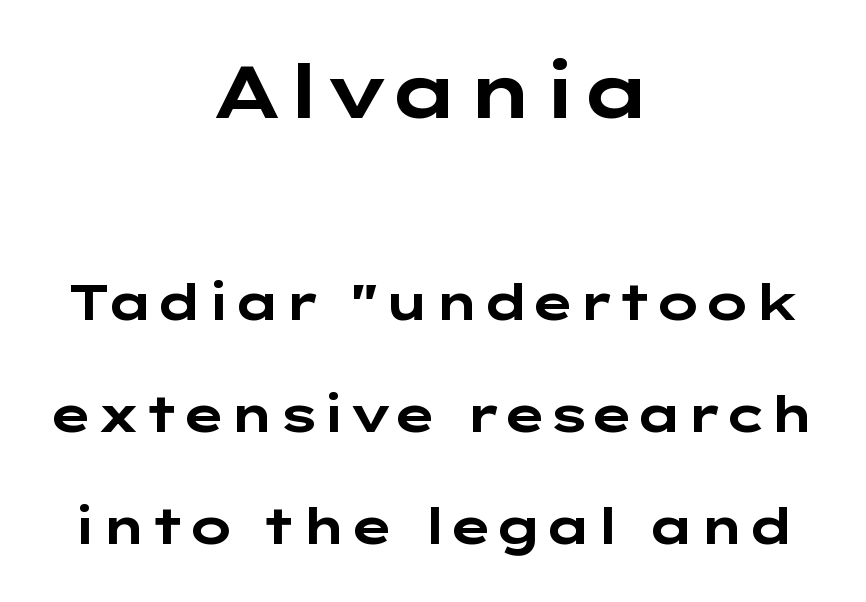
{"serif": "no", "italic": "no", "bold": "yes", "weight": "bold", "width": "wide", "stroke_contrast": "low", "x_height": "medium", "underline": "no", "align": "center", "line_spacing": "loose", "line_spacing_ratio": 2.29, "letter_spacing": "normal", "letter_spacing_em": 0.0, "larger_block": "first", "size_ratio": 1.49, "glyph_px": 73}
